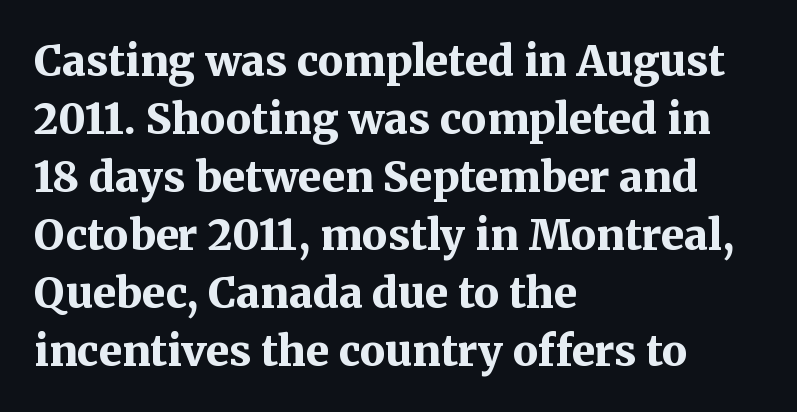
{"serif": "yes", "italic": "no", "bold": "yes", "weight": "bold", "width": "normal", "stroke_contrast": "medium", "x_height": "medium", "monospaced": "no", "underline": "no", "align": "left", "line_spacing": "normal", "line_spacing_ratio": 1.38, "letter_spacing": "normal", "letter_spacing_em": 0.0, "glyph_px": 42}
